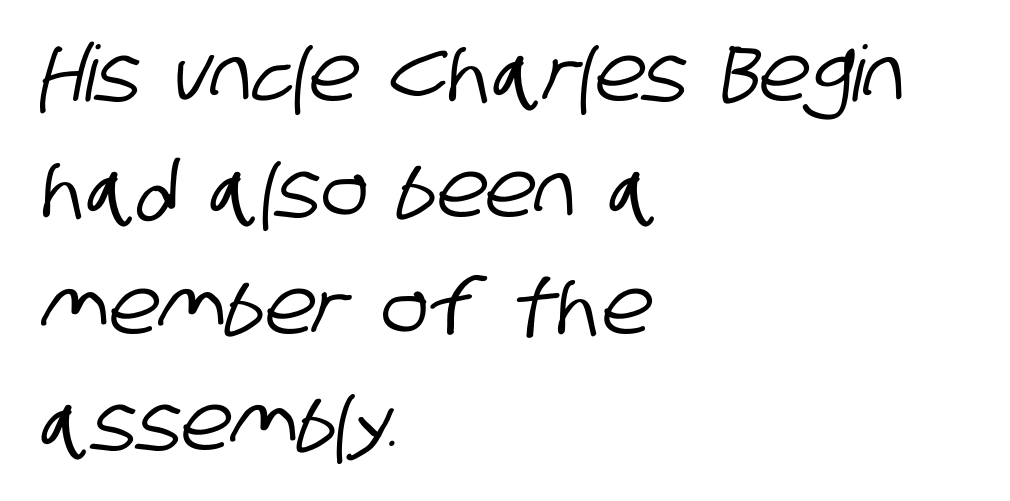
{"serif": "no", "width": "condensed", "stroke_contrast": "low", "x_height": "large", "monospaced": "no", "underline": "no", "align": "left", "line_spacing": "normal", "line_spacing_ratio": 1.51, "letter_spacing": "normal", "letter_spacing_em": 0.0, "glyph_px": 77}
